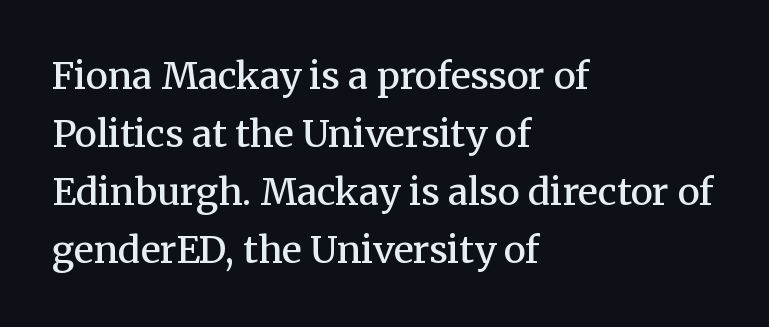
The image shows 37 px semibold serif type, upright; set left-aligned, normal line spacing (1.57x), normal letter spacing, not underlined; medium stroke contrast and a medium x-height.
